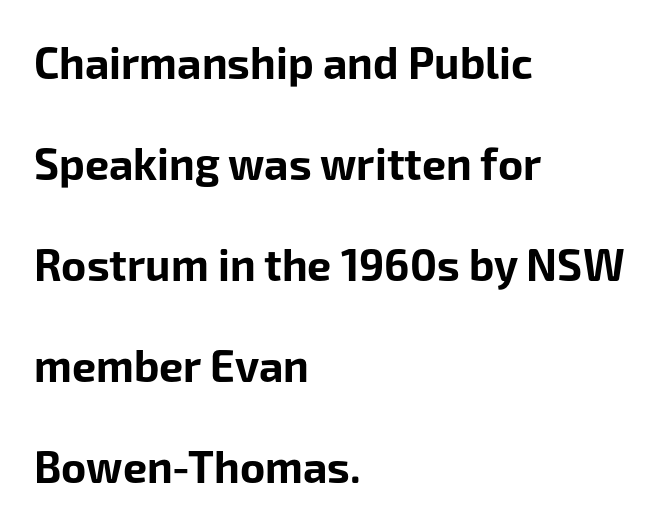
Q: Is the text bold? A: Yes.
Q: Is the text italic (slanted)? A: No, it is upright.
Q: Is the typeface a serif or a sans-serif typeface? A: Sans-serif.
Q: Is the text underlined? A: No.
Q: How is the paragraph aligned? A: Left-aligned.
Q: Is the spacing between letters normal or unusually wide? A: Normal.
Q: Is the spacing between lines tight, normal or loose? A: Loose.
Q: Width (condensed, normal, or wide)? A: Normal.
Q: Stroke contrast? A: Low.
Q: x-height? A: Medium.
Q: Monospaced? A: No.
